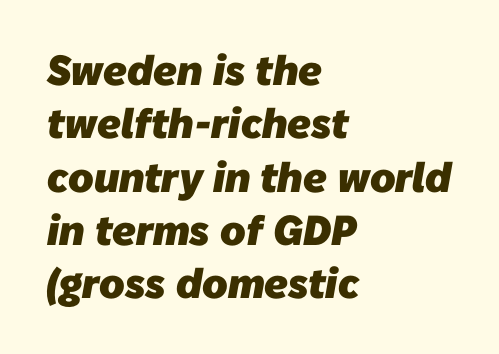
The image shows 42 px heavy sans-serif type; set left-aligned, normal line spacing (1.27x), normal letter spacing, not underlined; low stroke contrast and a medium x-height.
